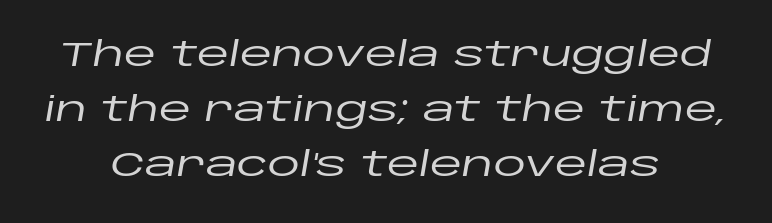
The image shows 33 px wide type, italic (leaning right); set centered, normal line spacing (1.66x), normal letter spacing, not underlined; low stroke contrast and a large x-height.
